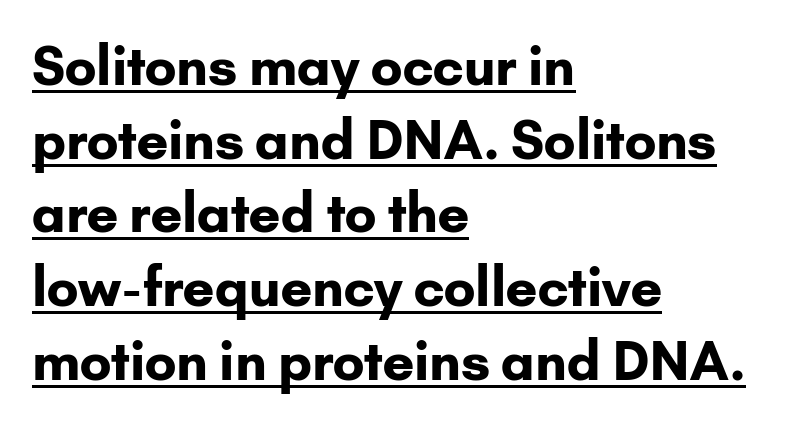
{"serif": "no", "italic": "no", "bold": "yes", "weight": "bold", "width": "normal", "stroke_contrast": "low", "x_height": "small", "monospaced": "no", "underline": "yes", "align": "left", "line_spacing": "normal", "line_spacing_ratio": 1.39, "letter_spacing": "normal", "letter_spacing_em": 0.0, "glyph_px": 53}
